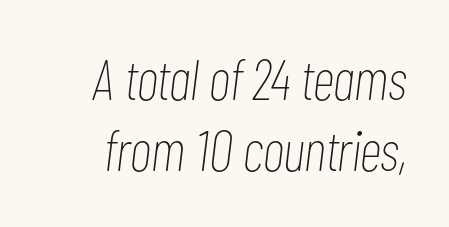
What stands out about the letter spacing? Nothing — it is the standard amount. Type without underlining. This sample has the flowing, uneven cadence of proportional lettering. There's an unmistakable incline to the writing here. Nothing heavy about these letters — not bold at all.
